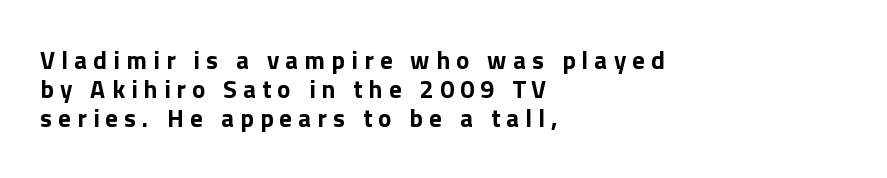
{"italic": "no", "bold": "yes", "underline": "no", "align": "left", "line_spacing_ratio": 1.17, "letter_spacing": "wide", "letter_spacing_em": 0.25, "glyph_px": 25}
